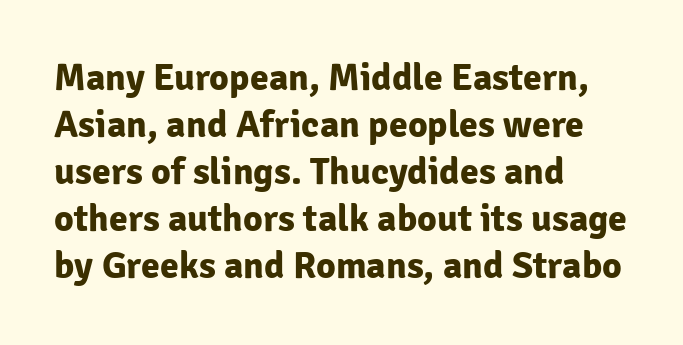
Q: Is the text bold? A: Yes.
Q: Is the text italic (slanted)? A: No, it is upright.
Q: Is the typeface a serif or a sans-serif typeface? A: Sans-serif.
Q: Is the text underlined? A: No.
Q: How is the paragraph aligned? A: Left-aligned.
Q: Is the spacing between letters normal or unusually wide? A: Normal.
Q: Width (condensed, normal, or wide)? A: Normal.
Q: Stroke contrast? A: Low.
Q: x-height? A: Medium.
Q: Monospaced? A: No.
